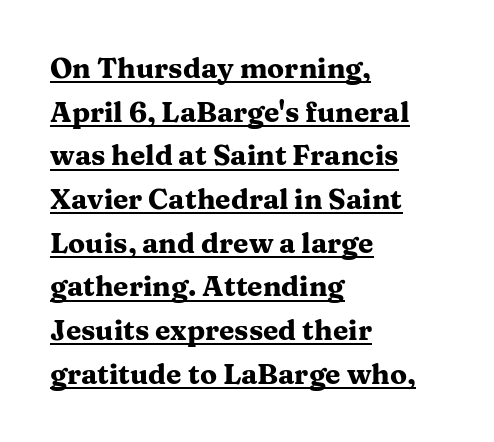
The rag falls on the right side of this text block. The typesetter has applied underlining to the passage shown. Normally led — the rows are evenly, conventionally spaced. Emphasis by weight is at full strength: bold. These lines are rendered in a variable-pitch font. Is this a sans? No — the strokes have serifs.
